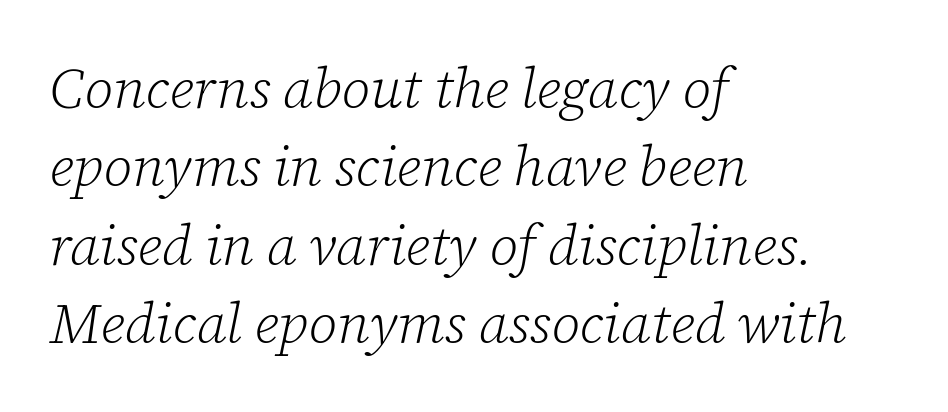
{"serif": "yes", "italic": "yes", "lean": "right", "slant_degrees": 12, "bold": "no", "weight": "light", "width": "normal", "stroke_contrast": "low", "x_height": "medium", "monospaced": "no", "underline": "no", "align": "left", "line_spacing": "normal", "line_spacing_ratio": 1.4, "letter_spacing": "normal", "letter_spacing_em": 0.0, "glyph_px": 56}
